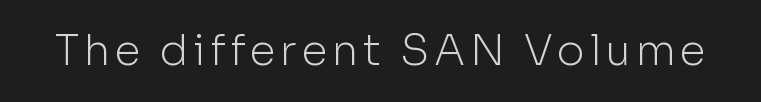
{"serif": "no", "italic": "no", "bold": "no", "weight": "light", "width": "normal", "stroke_contrast": "low", "x_height": "medium", "monospaced": "no", "underline": "no", "glyph_px": 42}
